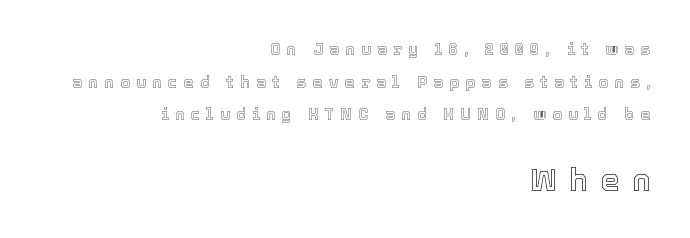
Q: Is the text italic (slanted)? A: No, it is upright.
Q: Is the text underlined? A: No.
Q: How is the paragraph aligned? A: Right-aligned.
Q: Is the spacing between letters normal or unusually wide? A: Unusually wide.
Q: Is the spacing between lines tight, normal or loose? A: Loose.
Q: Which block of text is set in a larger size, the first (top) or the second (bottom)? A: The second (bottom) one.
Q: Width (condensed, normal, or wide)? A: Normal.
Q: x-height? A: Medium.
Q: Monospaced? A: No.
